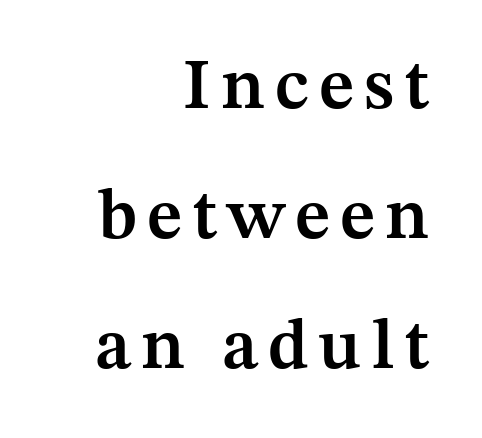
{"serif": "yes", "italic": "no", "bold": "semi", "weight": "semibold", "width": "normal", "stroke_contrast": "medium", "x_height": "medium", "monospaced": "no", "underline": "no", "align": "right", "line_spacing_ratio": 1.83, "glyph_px": 71}
